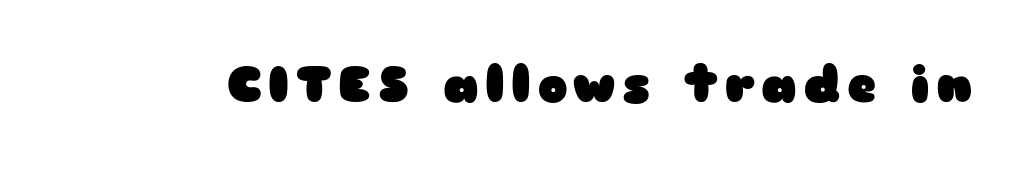
The image shows 50 px heavy, wide sans-serif type, upright; set not underlined; low stroke contrast and a medium x-height.
